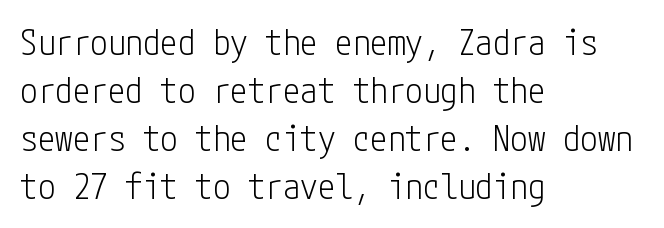
Q: Is the text bold? A: No.
Q: Is the text italic (slanted)? A: No, it is upright.
Q: Is the typeface a serif or a sans-serif typeface? A: Sans-serif.
Q: Is the text underlined? A: No.
Q: How is the paragraph aligned? A: Left-aligned.
Q: Is the spacing between letters normal or unusually wide? A: Normal.
Q: Is the spacing between lines tight, normal or loose? A: Normal.
Q: Width (condensed, normal, or wide)? A: Condensed.
Q: Stroke contrast? A: Low.
Q: x-height? A: Medium.
